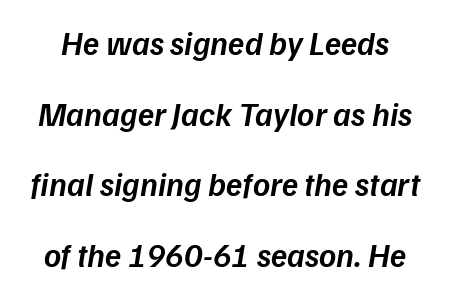
A semibold gives these letters moderate extra thickness, short of bold. Varying glyph widths throughout — classic text-font behaviour. Leading is clearly above the norm, producing a sparse column. Letter spacing: default. The foot of each line stays bare and open.
